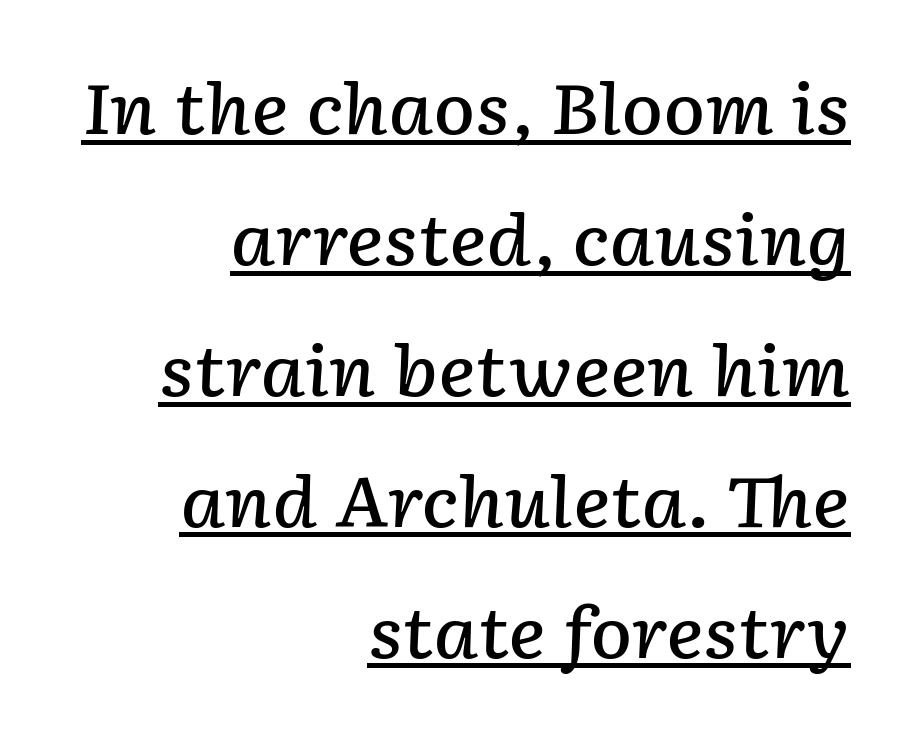
Caption: standard tracking, unaltered. The face used here is proportionally spaced, like ordinary book or web type. An italicized treatment has been applied to the whole sample. The rendering uses a semibold face; strokes are thickened but not to full bold. If you drew a ruler down the right edge, every line would touch it.
